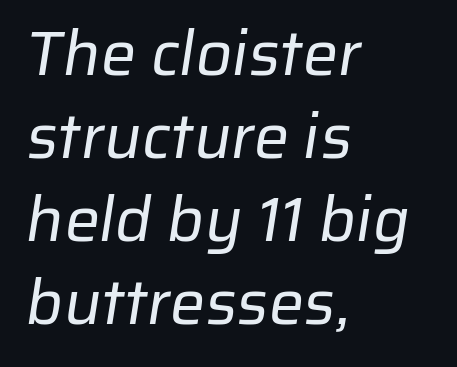
Q: Is the text bold? A: No.
Q: Is the typeface a serif or a sans-serif typeface? A: Sans-serif.
Q: Is the text underlined? A: No.
Q: How is the paragraph aligned? A: Left-aligned.
Q: Is the spacing between letters normal or unusually wide? A: Normal.
Q: Is the spacing between lines tight, normal or loose? A: Normal.
Q: Width (condensed, normal, or wide)? A: Normal.
Q: Stroke contrast? A: Low.
Q: x-height? A: Medium.
Q: Monospaced? A: No.
